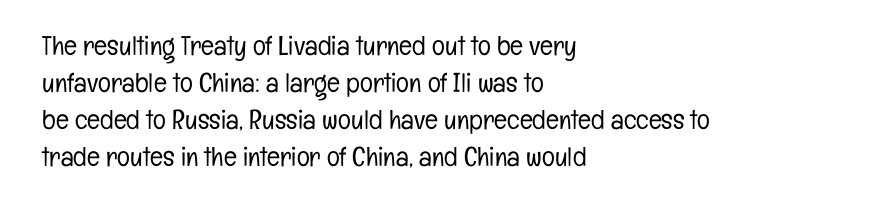
Q: Is the text bold? A: No.
Q: Is the text italic (slanted)? A: No, it is upright.
Q: Is the text underlined? A: No.
Q: How is the paragraph aligned? A: Left-aligned.
Q: Is the spacing between letters normal or unusually wide? A: Normal.
Q: Is the spacing between lines tight, normal or loose? A: Normal.
